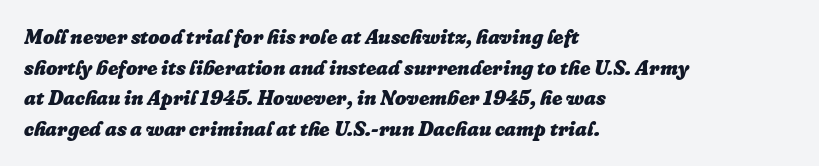
Q: Is the text bold? A: Yes.
Q: Is the text italic (slanted)? A: Yes, it leans right by about 16 degrees.
Q: Is the text underlined? A: No.
Q: How is the paragraph aligned? A: Left-aligned.
Q: Is the spacing between letters normal or unusually wide? A: Normal.
Q: Is the spacing between lines tight, normal or loose? A: Normal.
